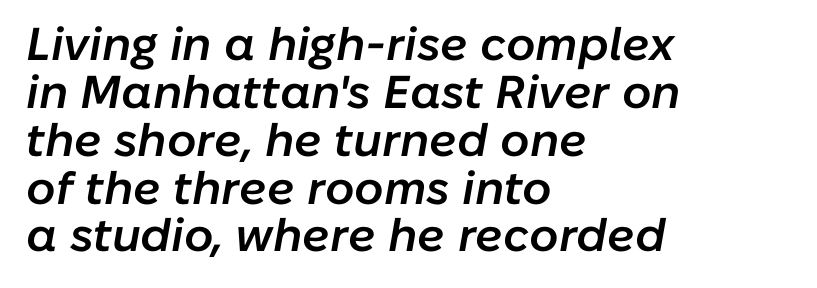
{"italic": "yes", "lean": "right", "slant_degrees": 10, "bold": "semi", "weight": "semibold", "width": "normal", "stroke_contrast": "low", "x_height": "medium", "monospaced": "no", "underline": "no", "align": "left", "line_spacing": "tight", "line_spacing_ratio": 1.04, "letter_spacing": "normal", "letter_spacing_em": 0.0, "glyph_px": 46}
